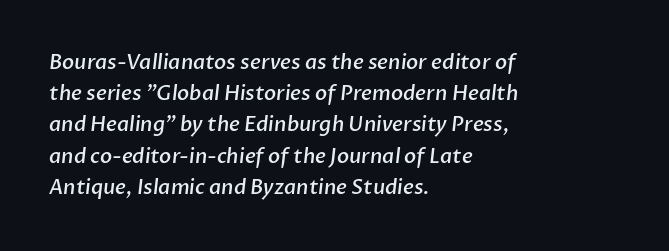
What stands out about the letter spacing? Nothing — it is the standard amount. The leading is moderate, giving the passage an even texture. Typeset ragged right — the left edge is the straight one. This is the in-between weight designers call semibold or demi. Descenders are the only things crossing below the line.
